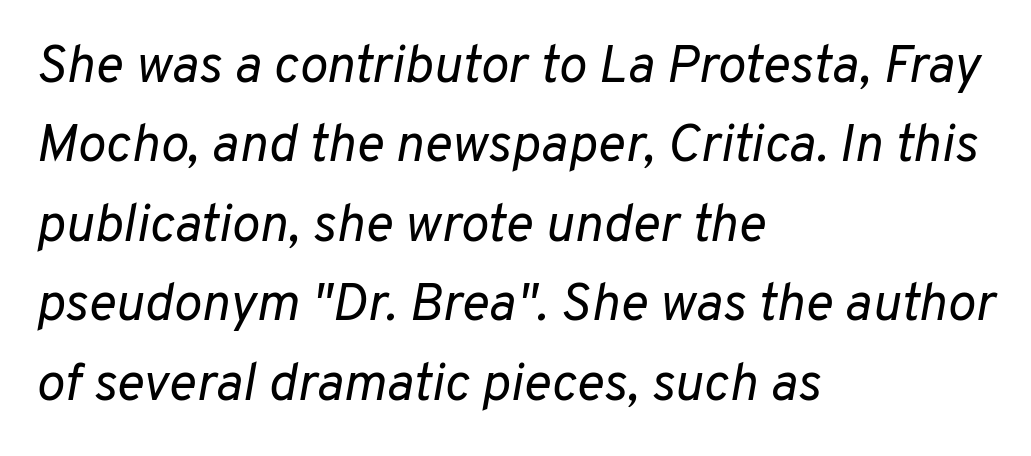
Horizontally, the lines are justified to the leading edge only. The face used here is proportionally spaced, like ordinary book or web type. Each word holds together tightly as a unit, with standard inter-letter gaps. Stroke mass is kept to a normal reading level or below. Horizontal bands of white between lines are of average thickness. Honestly, there is no underline to notice here at all.
